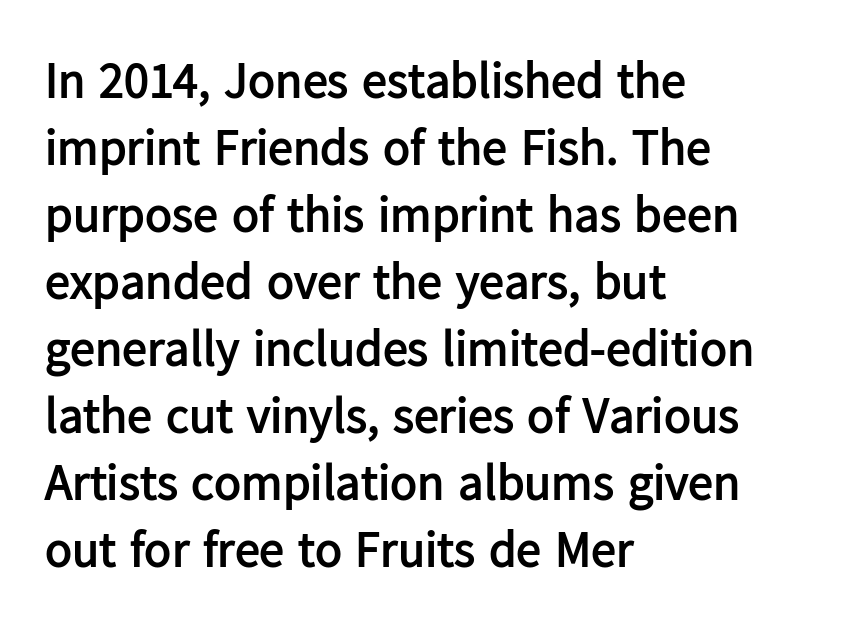
{"serif": "no", "italic": "no", "bold": "yes", "weight": "semibold", "width": "normal", "stroke_contrast": "low", "x_height": "medium", "monospaced": "no", "underline": "no", "align": "left", "line_spacing": "normal", "line_spacing_ratio": 1.34, "letter_spacing": "normal", "letter_spacing_em": 0.0, "glyph_px": 50}
